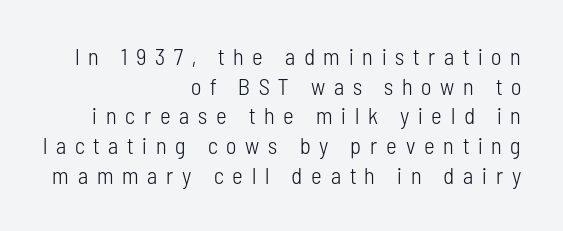
The image shows 23 px text type, upright; set right-aligned, normal line spacing (1.29x), unusually wide letter spacing (+0.38 em), not underlined.
